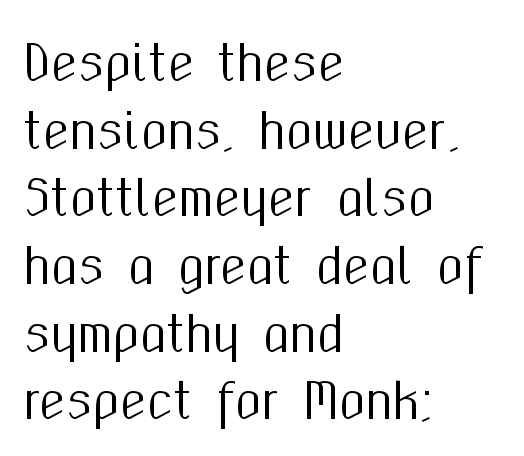
Q: Is the text italic (slanted)? A: No, it is upright.
Q: Is the typeface a serif or a sans-serif typeface? A: Sans-serif.
Q: Is the text underlined? A: No.
Q: How is the paragraph aligned? A: Left-aligned.
Q: Is the spacing between letters normal or unusually wide? A: Normal.
Q: Is the spacing between lines tight, normal or loose? A: Normal.
Q: Width (condensed, normal, or wide)? A: Condensed.
Q: Stroke contrast? A: Medium.
Q: x-height? A: Medium.
Q: Monospaced? A: No.
